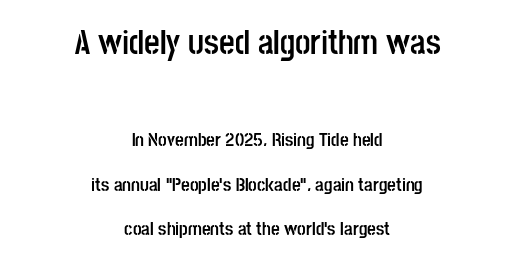
The image shows 34 px semibold, condensed sans-serif type, upright; set centered, loose line spacing (2.35x), normal letter spacing, not underlined; the first (top) block is 1.79x larger; low stroke contrast and a large x-height.
